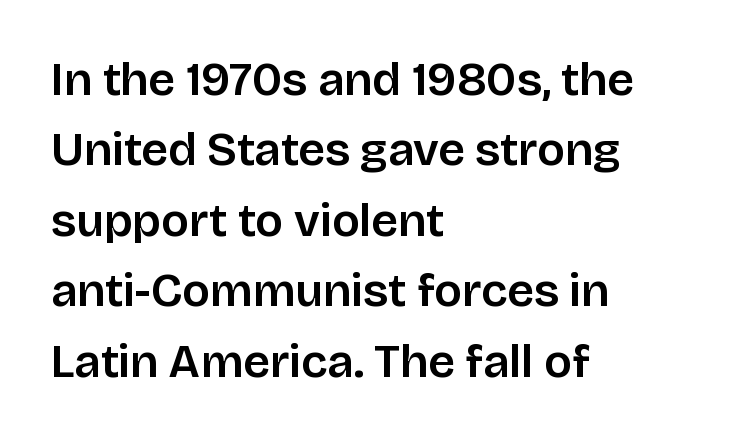
Do the characters align in a grid? No, the font is proportional. In terms of leading, this rendering sits right in the middle. Italic? Not at all — the glyphs are vertical. Regarding serifs, this sample does without them. Each row of text sits above clean, open space.
